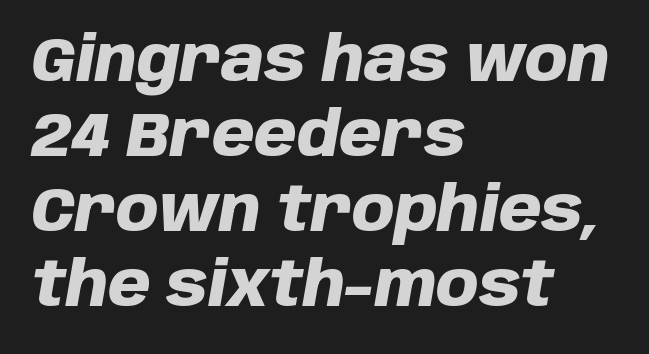
Q: Is the text bold? A: Yes.
Q: Is the text italic (slanted)? A: Yes, it leans right by about 10 degrees.
Q: Is the text underlined? A: No.
Q: How is the paragraph aligned? A: Left-aligned.
Q: Is the spacing between letters normal or unusually wide? A: Normal.
Q: Width (condensed, normal, or wide)? A: Normal.
Q: Stroke contrast? A: Low.
Q: x-height? A: Large.
Q: Monospaced? A: No.
